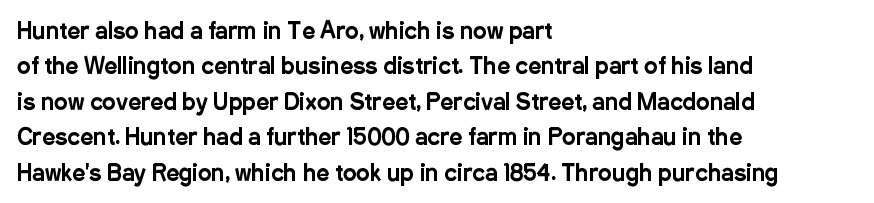
{"italic": "no", "underline": "no", "align": "left", "line_spacing": "normal", "line_spacing_ratio": 1.54, "letter_spacing": "normal", "letter_spacing_em": 0.0, "glyph_px": 23}
